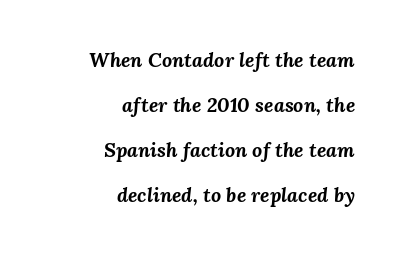
The image shows 20 px bold type, italic (leaning right); set right-aligned, loose line spacing (2.25x), normal letter spacing, not underlined.
